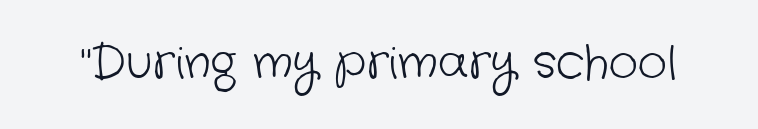
The image shows 45 px light sans-serif type; set normal letter spacing, not underlined; low stroke contrast and a medium x-height.
